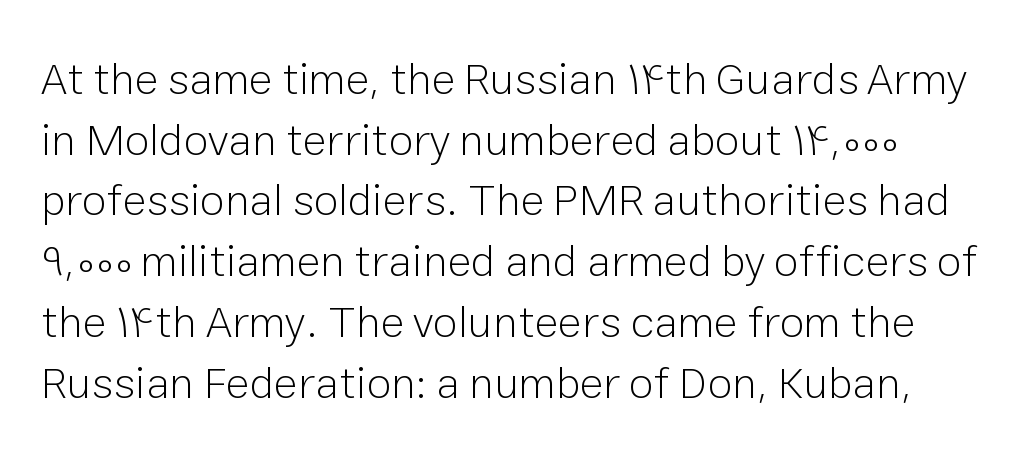
The letterforms sit at book weight or below. A sans-serif font was chosen for this passage. Is this a fixed-width face? No — the glyphs have proportional, varying widths. Underline: absent.
